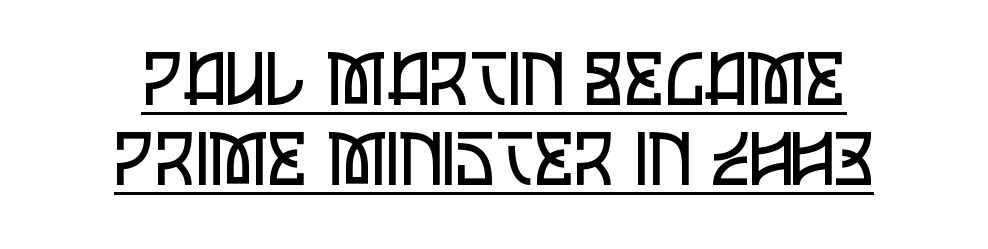
The image shows 73 px regular-weight, condensed sans-serif type, upright; set tight line spacing (1.09x), normal letter spacing, underlined; low stroke contrast and a large x-height.
